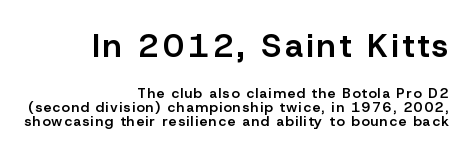
Posture: straight, roman, zero tilt. Do the characters align in a grid? No, the font is proportional. Notice how the passage keeps a crisp vertical edge on the right only. Any mark beneath the type? The region is blank. Does the weight exceed regular? Yes, but only to semibold. Whoever set this chose condensed vertical rhythm over breathing room.
